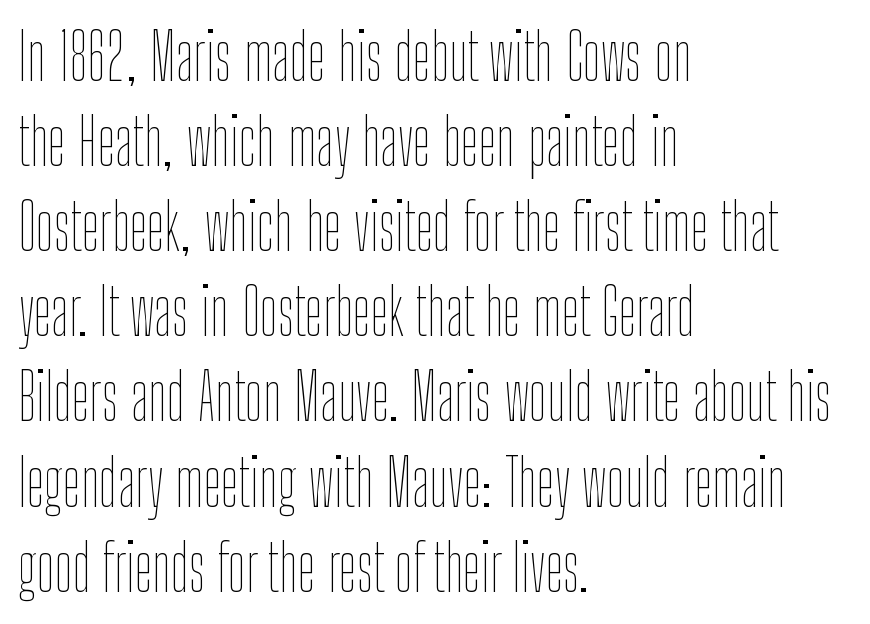
Honestly, there is no underline to notice here at all. The lettering holds an erect, upright posture throughout. A normal amount of white space separates one row of letters from the next. In terms of letterspacing, this is plain default setting. The typesetting does not lean heavy: it is not bold.
